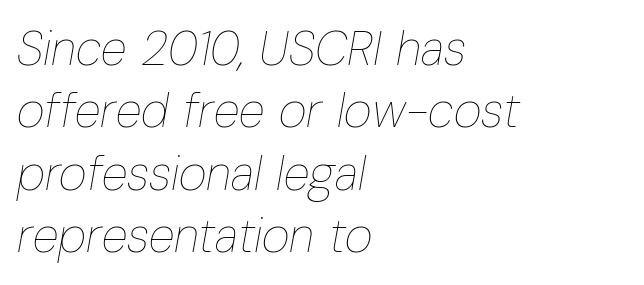
Letter spacing: default. Compared with a centered layout, this one pins lines to the left instead. Vertical spacing — default. The typeface has the unassuming heft of standard copy or less. Observe the lean: these are italic letterforms. The rendering uses natural spacing where letterforms have individual widths.
